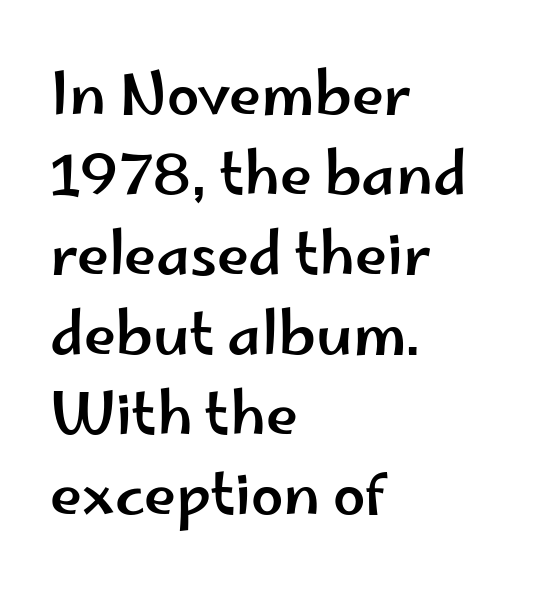
The image shows 58 px wide sans-serif type, upright; set left-aligned, normal line spacing (1.38x), normal letter spacing, not underlined; low stroke contrast and a small x-height.
